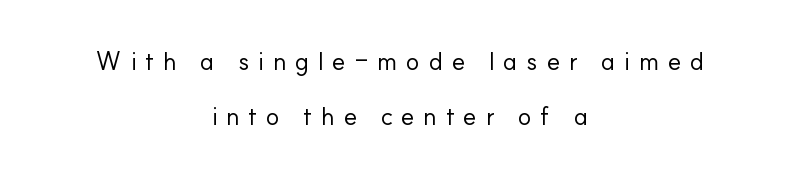
Q: Is the text bold? A: No.
Q: Is the text italic (slanted)? A: No, it is upright.
Q: Is the text underlined? A: No.
Q: How is the paragraph aligned? A: Centered.
Q: Is the spacing between letters normal or unusually wide? A: Unusually wide.
Q: Is the spacing between lines tight, normal or loose? A: Loose.
